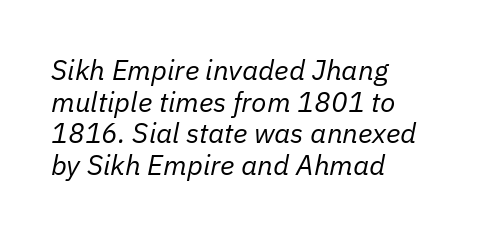
{"italic": "yes", "lean": "right", "slant_degrees": 11, "bold": "no", "weight": "regular", "width": "normal", "stroke_contrast": "low", "x_height": "medium", "monospaced": "no", "underline": "no", "align": "left", "line_spacing": "tight", "line_spacing_ratio": 1.13, "letter_spacing": "normal", "letter_spacing_em": 0.0, "glyph_px": 28}
